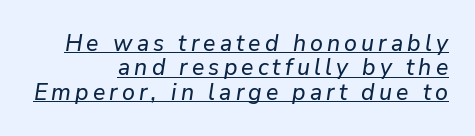
The image shows 23 px text type, italic (leaning right); set right-aligned, tight line spacing (1.06x), underlined.
